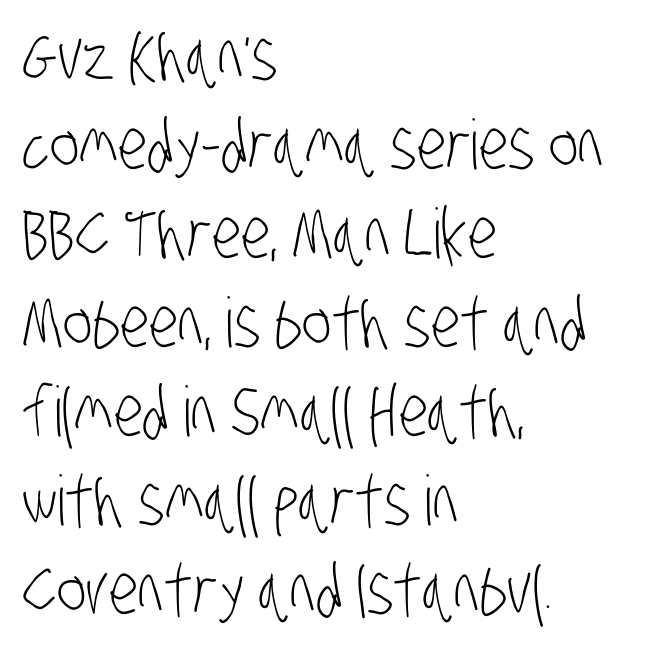
{"serif": "no", "bold": "no", "weight": "light", "width": "condensed", "stroke_contrast": "low", "x_height": "large", "monospaced": "no", "underline": "no", "align": "left", "line_spacing": "normal", "line_spacing_ratio": 1.29, "letter_spacing": "normal", "letter_spacing_em": 0.0, "glyph_px": 69}
